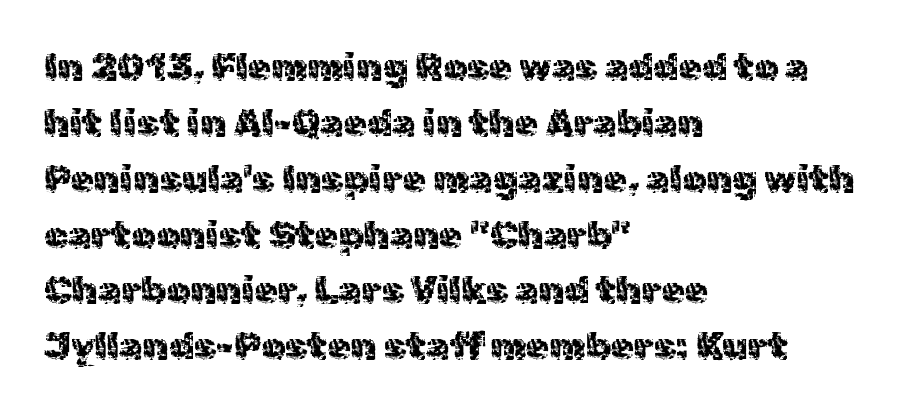
The image shows 38 px regular-weight sans-serif type, upright; set left-aligned, normal line spacing (1.47x), normal letter spacing, not underlined; a medium x-height.
